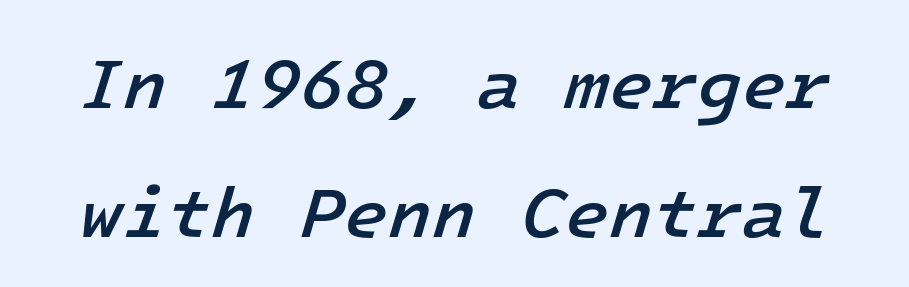
{"italic": "yes", "lean": "right", "slant_degrees": 16, "bold": "semi", "weight": "semibold", "width": "normal", "stroke_contrast": "low", "x_height": "medium", "monospaced": "yes", "underline": "no", "line_spacing_ratio": 1.79, "letter_spacing": "normal", "letter_spacing_em": 0.0, "glyph_px": 72}
